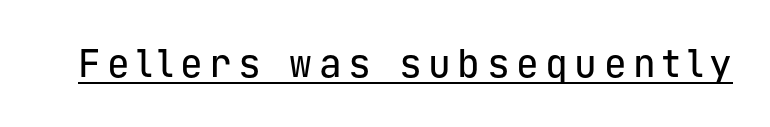
The image shows 38 px sans-serif type, upright, monospaced; set underlined; low stroke contrast and a medium x-height.
